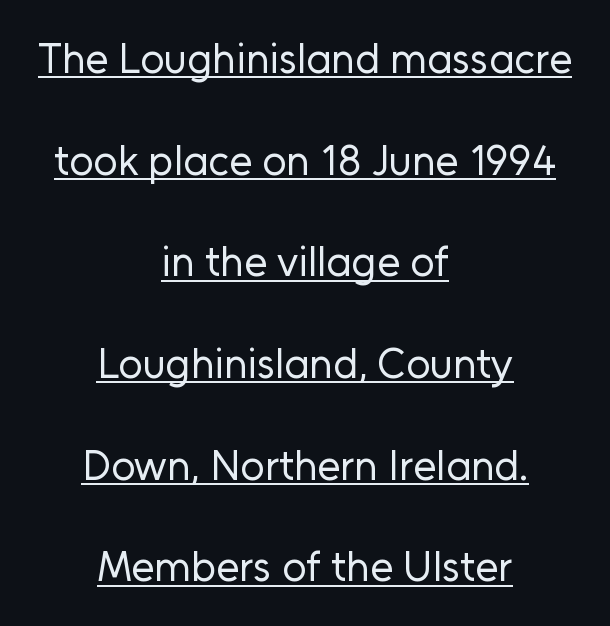
Q: Is the text bold? A: No.
Q: Is the text italic (slanted)? A: No, it is upright.
Q: Is the typeface a serif or a sans-serif typeface? A: Sans-serif.
Q: Is the text underlined? A: Yes.
Q: How is the paragraph aligned? A: Centered.
Q: Is the spacing between letters normal or unusually wide? A: Normal.
Q: Is the spacing between lines tight, normal or loose? A: Loose.
Q: Width (condensed, normal, or wide)? A: Normal.
Q: Stroke contrast? A: Low.
Q: x-height? A: Medium.
Q: Monospaced? A: No.
